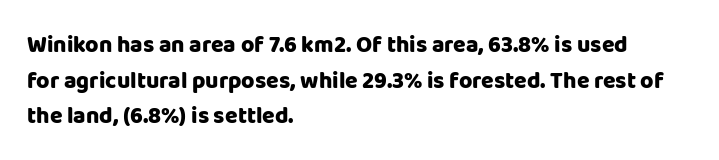
Q: Is the text bold? A: Yes.
Q: Is the text italic (slanted)? A: No, it is upright.
Q: Is the text underlined? A: No.
Q: How is the paragraph aligned? A: Left-aligned.
Q: Is the spacing between letters normal or unusually wide? A: Normal.
Q: Is the spacing between lines tight, normal or loose? A: Normal.
